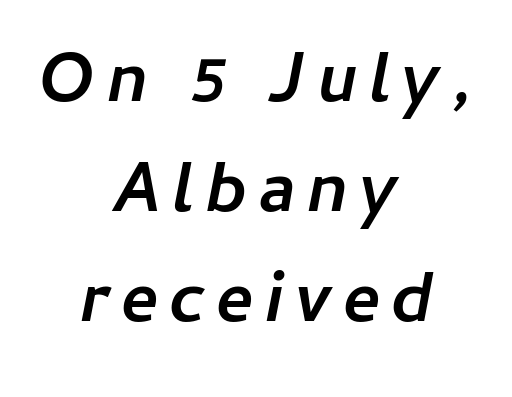
Check under the words: just untouched page. The lines in this sample share a center point and differ in where they start and stop. The characters look thick and weighty, a clear bold. This sample has the flowing, uneven cadence of proportional lettering.
